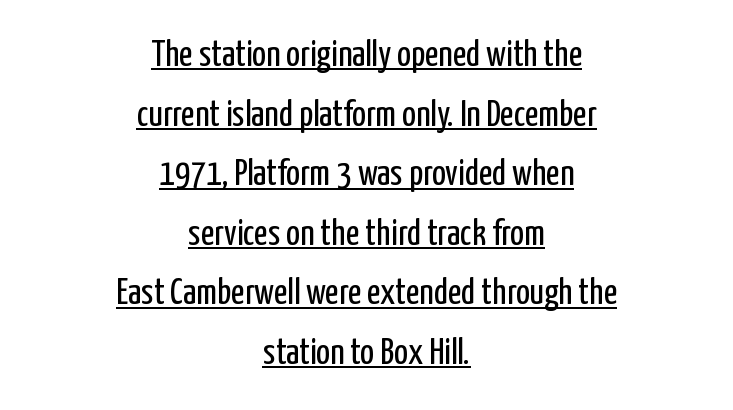
Q: Is the text bold? A: No.
Q: Is the text italic (slanted)? A: No, it is upright.
Q: Is the typeface a serif or a sans-serif typeface? A: Sans-serif.
Q: Is the text underlined? A: Yes.
Q: How is the paragraph aligned? A: Centered.
Q: Is the spacing between letters normal or unusually wide? A: Normal.
Q: Is the spacing between lines tight, normal or loose? A: Normal.
Q: Width (condensed, normal, or wide)? A: Condensed.
Q: Stroke contrast? A: Low.
Q: x-height? A: Medium.
Q: Monospaced? A: No.
